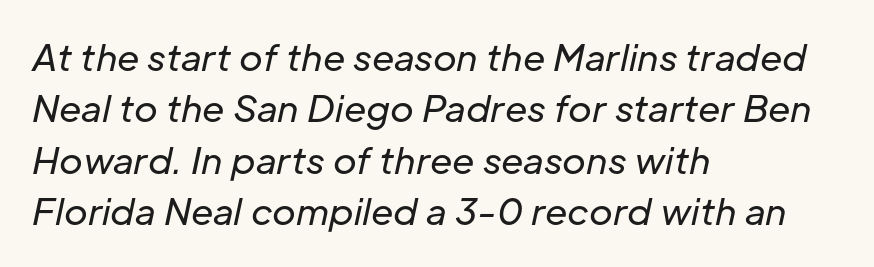
Q: Is the text bold? A: No.
Q: Is the text italic (slanted)? A: Yes, it leans right by about 12 degrees.
Q: Is the text underlined? A: No.
Q: How is the paragraph aligned? A: Left-aligned.
Q: Is the spacing between letters normal or unusually wide? A: Normal.
Q: Is the spacing between lines tight, normal or loose? A: Normal.
Q: Width (condensed, normal, or wide)? A: Normal.
Q: Stroke contrast? A: Low.
Q: x-height? A: Medium.
Q: Monospaced? A: No.
